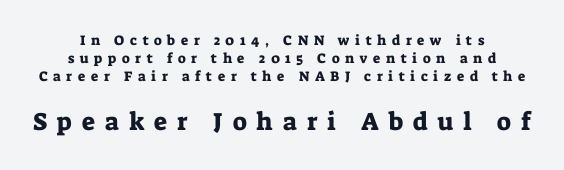
The lower block of text is set noticeably larger than the block above it. The line texture is sparse and dotted thanks to wide tracking. The specimen omits any rule beneath the text block's lines. Notice how the stems are strictly vertical — no italics here. The rows are spaced the way most documents space them.
